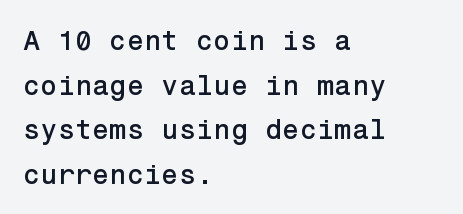
Q: Is the text italic (slanted)? A: No, it is upright.
Q: Is the typeface a serif or a sans-serif typeface? A: Sans-serif.
Q: Is the text underlined? A: No.
Q: How is the paragraph aligned? A: Left-aligned.
Q: Is the spacing between letters normal or unusually wide? A: Normal.
Q: Is the spacing between lines tight, normal or loose? A: Normal.
Q: Width (condensed, normal, or wide)? A: Normal.
Q: Stroke contrast? A: Low.
Q: x-height? A: Medium.
